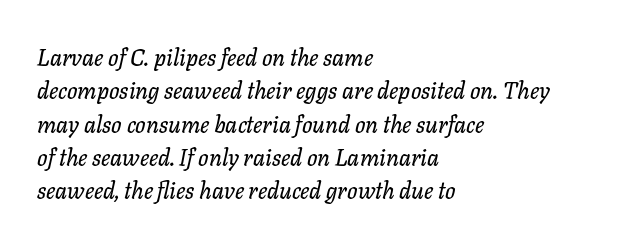
{"italic": "yes", "lean": "right", "slant_degrees": 11, "underline": "no", "align": "left", "line_spacing": "normal", "line_spacing_ratio": 1.45, "letter_spacing": "normal", "letter_spacing_em": 0.0, "glyph_px": 23}
